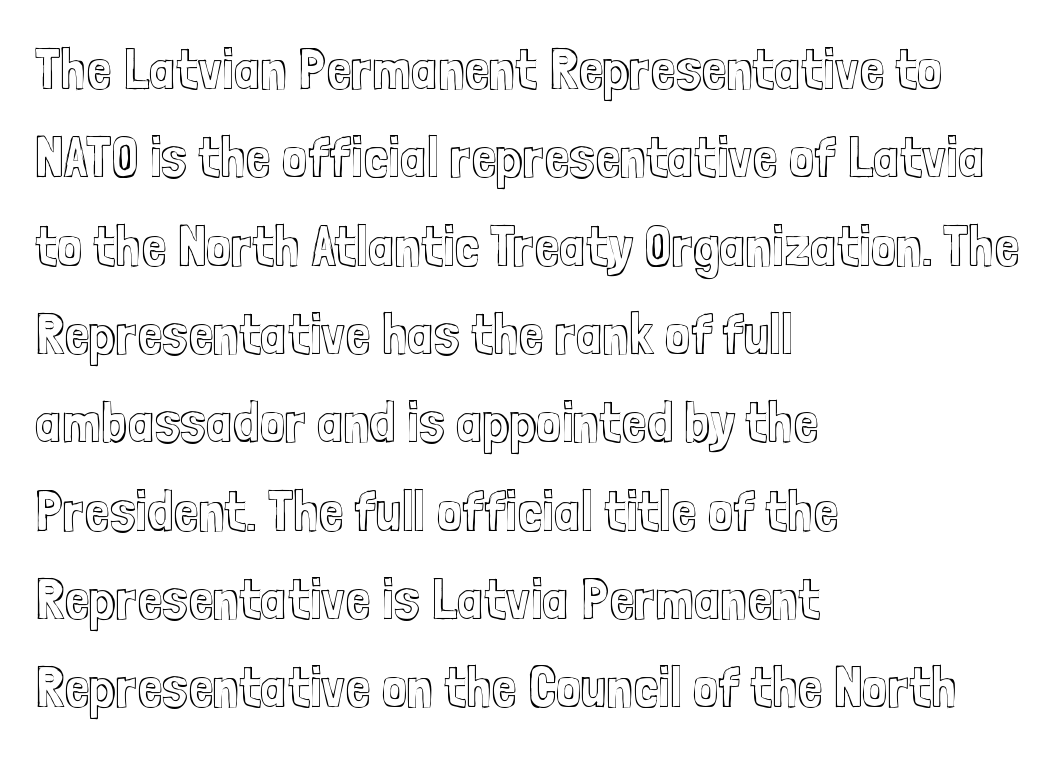
{"italic": "no", "width": "condensed", "x_height": "medium", "monospaced": "no", "underline": "no", "align": "left", "line_spacing": "normal", "line_spacing_ratio": 1.55, "letter_spacing": "normal", "letter_spacing_em": 0.0, "glyph_px": 57}
